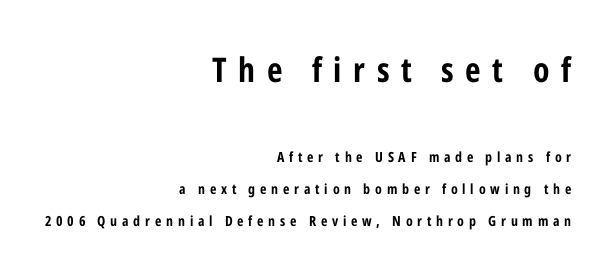
{"serif": "no", "italic": "no", "bold": "yes", "weight": "bold", "width": "condensed", "stroke_contrast": "low", "x_height": "medium", "monospaced": "no", "underline": "no", "align": "right", "line_spacing": "loose", "line_spacing_ratio": 2.29, "letter_spacing": "wide", "letter_spacing_em": 0.34, "larger_block": "first", "size_ratio": 2.43, "glyph_px": 34}
